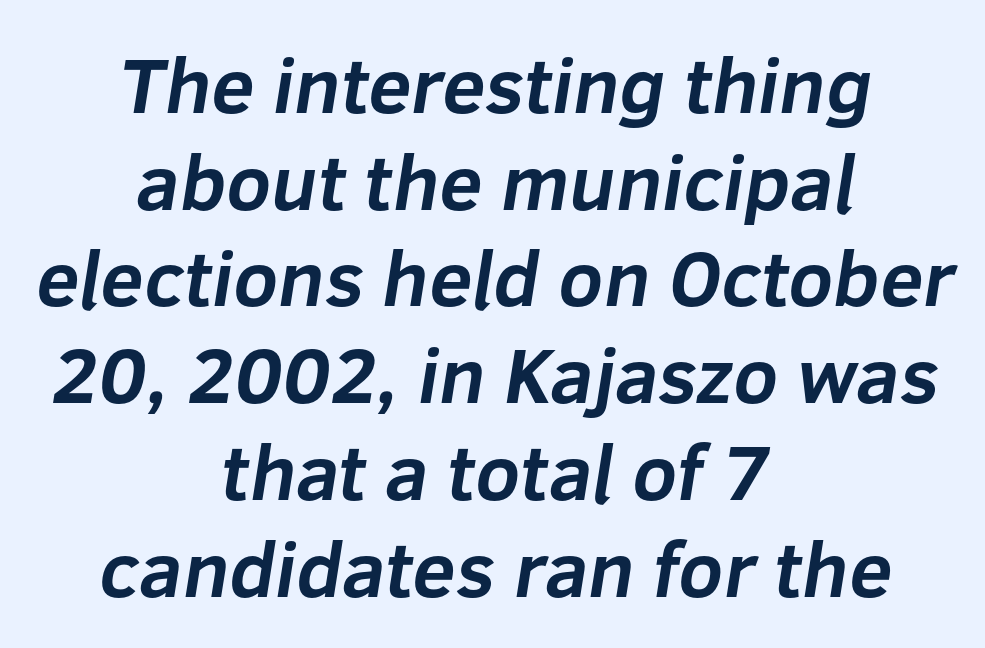
Q: Is the text bold? A: Yes.
Q: Is the typeface a serif or a sans-serif typeface? A: Sans-serif.
Q: Is the text underlined? A: No.
Q: How is the paragraph aligned? A: Centered.
Q: Is the spacing between letters normal or unusually wide? A: Normal.
Q: Width (condensed, normal, or wide)? A: Normal.
Q: Stroke contrast? A: Low.
Q: x-height? A: Medium.
Q: Monospaced? A: No.
